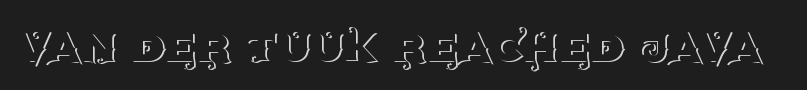
This sample uses a serif face. The gaps between neighbouring characters are ordinary and unremarkable. Posture: straight, roman, zero tilt. Each letter keeps its own natural width here, so spacing adapts to shape. Descenders are the only things crossing below the line. Counters stay open thanks to moderate or lighter strokes.
